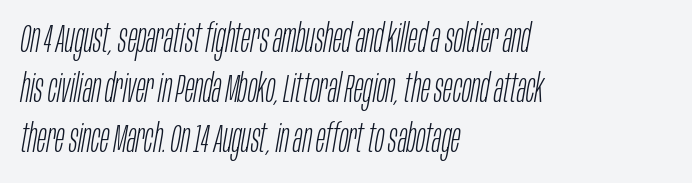
{"italic": "yes", "lean": "right", "slant_degrees": 10, "bold": "no", "weight": "light", "width": "condensed", "stroke_contrast": "low", "x_height": "large", "monospaced": "no", "underline": "no", "align": "left", "line_spacing": "normal", "line_spacing_ratio": 1.28, "letter_spacing": "normal", "letter_spacing_em": 0.0, "glyph_px": 39}
